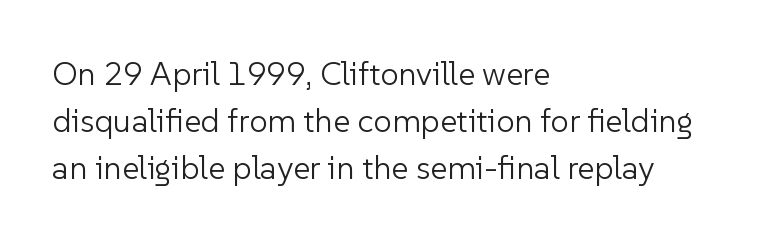
No extra ink here — the face is not bold. Font category for this specimen: sans-serif. Varying glyph widths throughout — classic text-font behaviour. The leading is moderate, giving the passage an even texture. Is the letter spacing exaggerated? No — it looks like the ordinary default.
